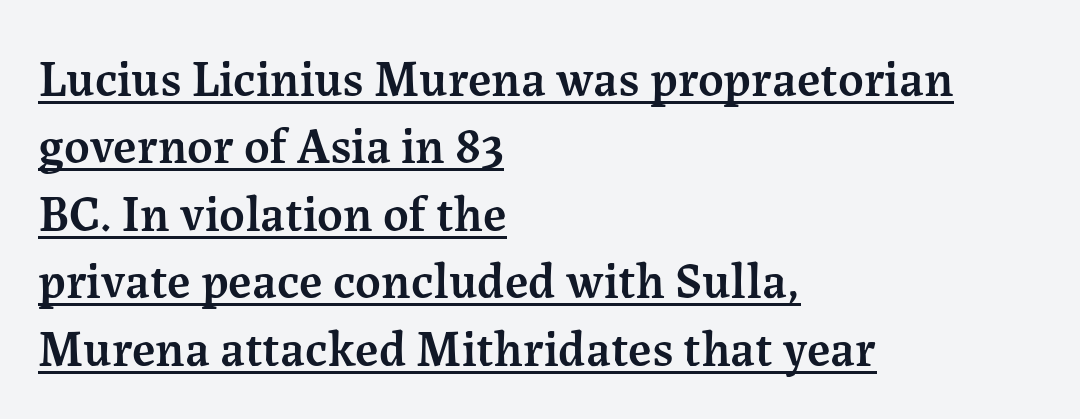
Q: Is the text bold? A: Semi-bold.
Q: Is the text italic (slanted)? A: No, it is upright.
Q: Is the typeface a serif or a sans-serif typeface? A: Serif.
Q: Is the text underlined? A: Yes.
Q: How is the paragraph aligned? A: Left-aligned.
Q: Is the spacing between letters normal or unusually wide? A: Normal.
Q: Is the spacing between lines tight, normal or loose? A: Normal.
Q: Width (condensed, normal, or wide)? A: Normal.
Q: Stroke contrast? A: Medium.
Q: x-height? A: Medium.
Q: Monospaced? A: No.
